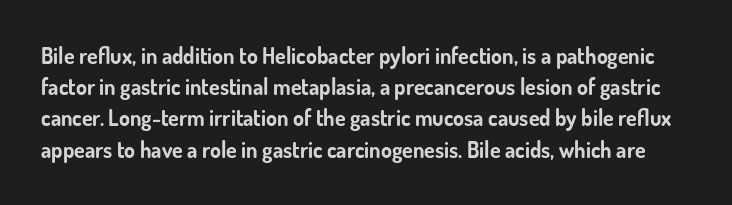
{"italic": "no", "bold": "yes", "underline": "no", "line_spacing": "normal", "line_spacing_ratio": 1.42, "letter_spacing": "normal", "letter_spacing_em": 0.0, "glyph_px": 22}
